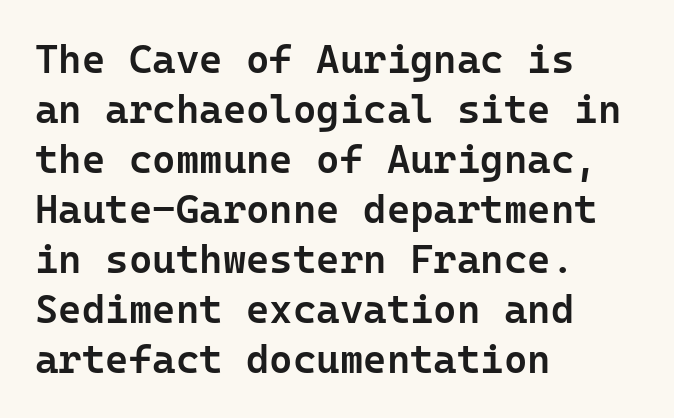
Underlining? Definitely not there. The rendering uses a semibold face; strokes are thickened but not to full bold. In terms of letterspacing, this is plain default setting. A student would call this left alignment; a typographer would say flush left, rag right.
